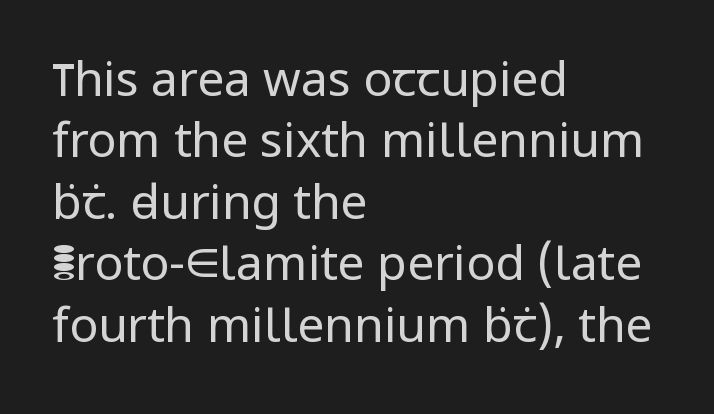
Q: Is the text bold? A: No.
Q: Is the text italic (slanted)? A: No, it is upright.
Q: Is the typeface a serif or a sans-serif typeface? A: Sans-serif.
Q: Is the text underlined? A: No.
Q: How is the paragraph aligned? A: Left-aligned.
Q: Is the spacing between letters normal or unusually wide? A: Normal.
Q: Is the spacing between lines tight, normal or loose? A: Normal.
Q: Width (condensed, normal, or wide)? A: Normal.
Q: Stroke contrast? A: Low.
Q: x-height? A: Medium.
Q: Monospaced? A: No.
